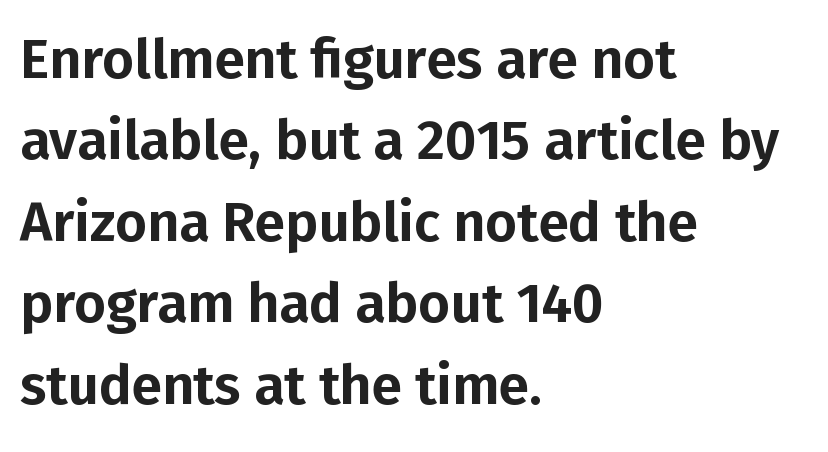
The specimen reads as upright at a glance. Note the varied advance widths — an 'i' is clearly narrower than an 'm'. All the whitespace from short lines collects on the right. The passage shown is not underscored anywhere. Nothing sits at the stroke ends, so this counts as sans-serif.
